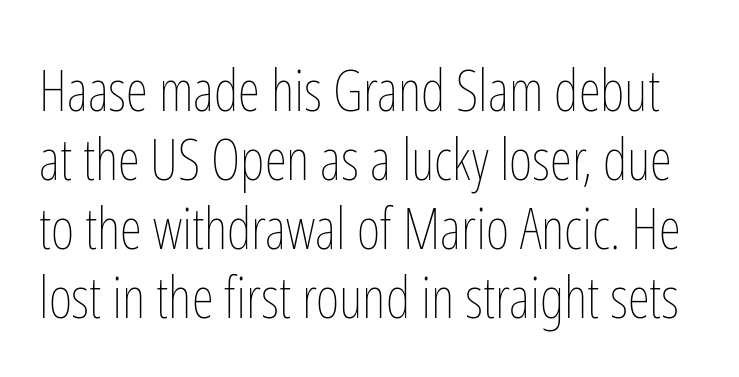
{"italic": "no", "bold": "no", "weight": "thin", "width": "condensed", "stroke_contrast": "low", "x_height": "medium", "monospaced": "no", "underline": "no", "line_spacing_ratio": 1.21, "letter_spacing": "normal", "letter_spacing_em": 0.0, "glyph_px": 57}
